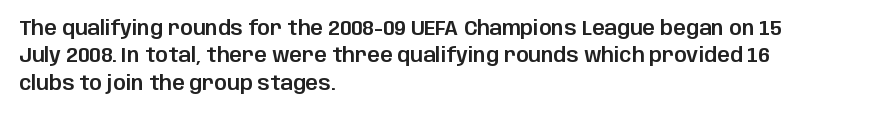
The specimen omits any rule beneath the text block's lines. The face used here is rendered with its standard letterfit. Posture: straight, roman, zero tilt. A student would call this left alignment; a typographer would say flush left, rag right. If you measured baseline to baseline, you'd find a middling distance.
